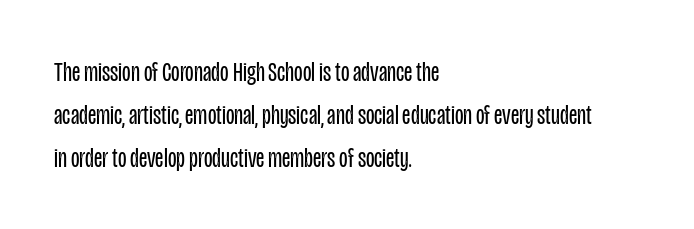
Q: Is the text bold? A: No.
Q: Is the text italic (slanted)? A: No, it is upright.
Q: Is the typeface a serif or a sans-serif typeface? A: Sans-serif.
Q: Is the text underlined? A: No.
Q: How is the paragraph aligned? A: Left-aligned.
Q: Is the spacing between letters normal or unusually wide? A: Normal.
Q: Is the spacing between lines tight, normal or loose? A: Normal.
Q: Width (condensed, normal, or wide)? A: Condensed.
Q: Stroke contrast? A: Low.
Q: x-height? A: Large.
Q: Monospaced? A: No.
